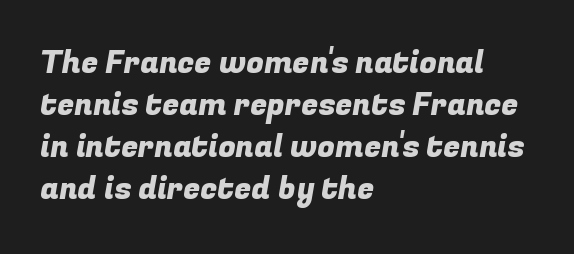
Q: Is the typeface a serif or a sans-serif typeface? A: Sans-serif.
Q: Is the text underlined? A: No.
Q: How is the paragraph aligned? A: Left-aligned.
Q: Is the spacing between letters normal or unusually wide? A: Normal.
Q: Is the spacing between lines tight, normal or loose? A: Normal.
Q: Width (condensed, normal, or wide)? A: Normal.
Q: Stroke contrast? A: Low.
Q: x-height? A: Medium.
Q: Monospaced? A: No.
